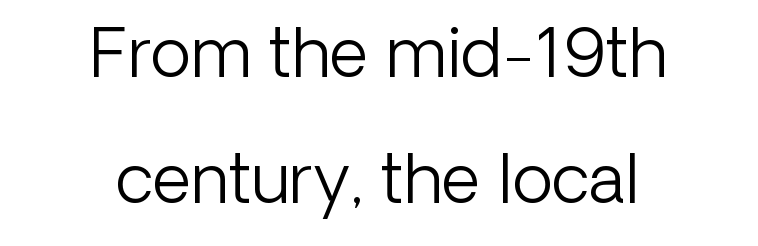
{"serif": "no", "italic": "no", "bold": "no", "weight": "light", "width": "normal", "stroke_contrast": "low", "x_height": "medium", "monospaced": "no", "underline": "no", "align": "center", "line_spacing_ratio": 1.88, "letter_spacing": "normal", "letter_spacing_em": 0.0, "glyph_px": 67}
